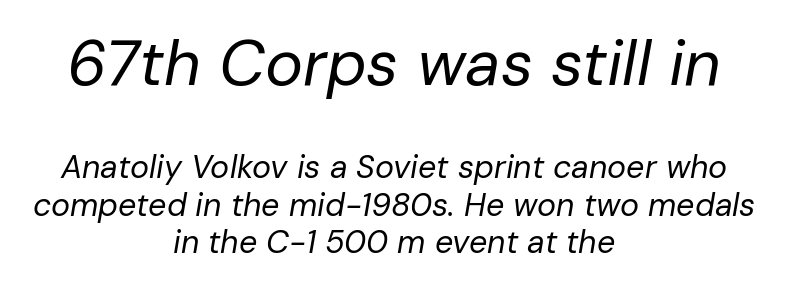
Q: Is the text bold? A: No.
Q: Is the text italic (slanted)? A: Yes, it leans right by about 10 degrees.
Q: Is the text underlined? A: No.
Q: How is the paragraph aligned? A: Centered.
Q: Is the spacing between letters normal or unusually wide? A: Normal.
Q: Which block of text is set in a larger size, the first (top) or the second (bottom)? A: The first (top) one.
Q: Width (condensed, normal, or wide)? A: Normal.
Q: Stroke contrast? A: Low.
Q: x-height? A: Medium.
Q: Monospaced? A: No.
